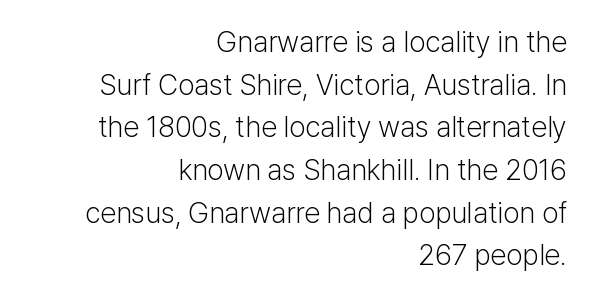
Q: Is the text bold? A: No.
Q: Is the text italic (slanted)? A: No, it is upright.
Q: Is the typeface a serif or a sans-serif typeface? A: Sans-serif.
Q: Is the text underlined? A: No.
Q: How is the paragraph aligned? A: Right-aligned.
Q: Is the spacing between letters normal or unusually wide? A: Normal.
Q: Is the spacing between lines tight, normal or loose? A: Normal.
Q: Width (condensed, normal, or wide)? A: Normal.
Q: Stroke contrast? A: Low.
Q: x-height? A: Medium.
Q: Monospaced? A: No.
